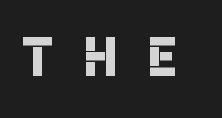
Q: Is the text bold? A: Semi-bold.
Q: Is the typeface a serif or a sans-serif typeface? A: Sans-serif.
Q: Is the text underlined? A: No.
Q: Is the spacing between letters normal or unusually wide? A: Unusually wide.
Q: Width (condensed, normal, or wide)? A: Condensed.
Q: Stroke contrast? A: Low.
Q: x-height? A: Large.
Q: Monospaced? A: No.
